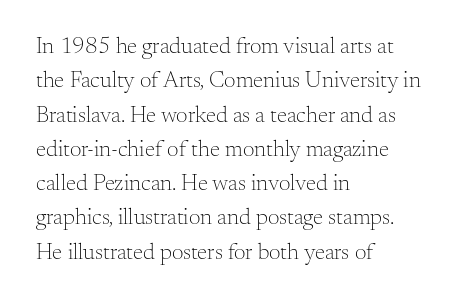
The image shows 23 px text type, upright; set left-aligned, normal line spacing (1.49x), normal letter spacing, not underlined.
